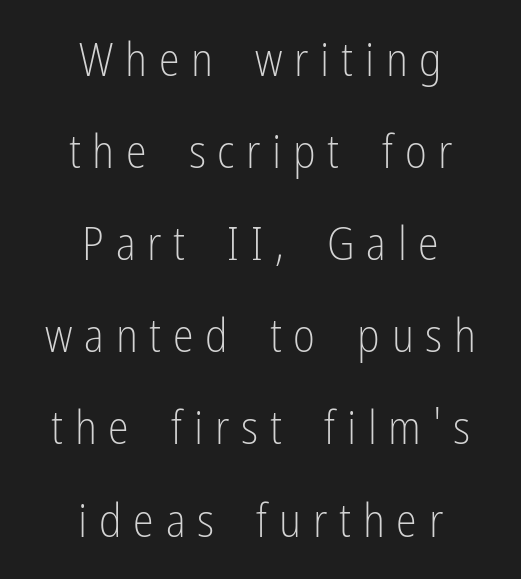
Q: Is the text bold? A: No.
Q: Is the text italic (slanted)? A: No, it is upright.
Q: Is the typeface a serif or a sans-serif typeface? A: Sans-serif.
Q: Is the text underlined? A: No.
Q: How is the paragraph aligned? A: Centered.
Q: Is the spacing between letters normal or unusually wide? A: Unusually wide.
Q: Is the spacing between lines tight, normal or loose? A: Loose.
Q: Width (condensed, normal, or wide)? A: Condensed.
Q: Stroke contrast? A: Low.
Q: x-height? A: Medium.
Q: Monospaced? A: No.
